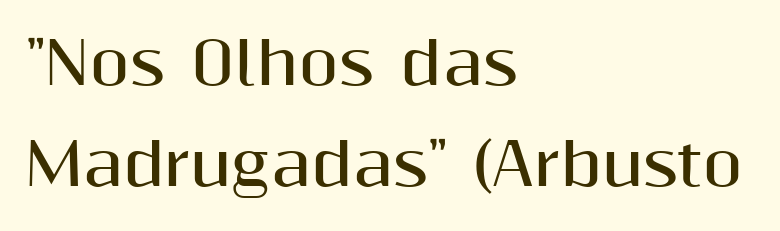
The image shows 58 px bold sans-serif type, upright; set left-aligned, line spacing 1.74x, normal letter spacing, not underlined; medium stroke contrast and a medium x-height.
